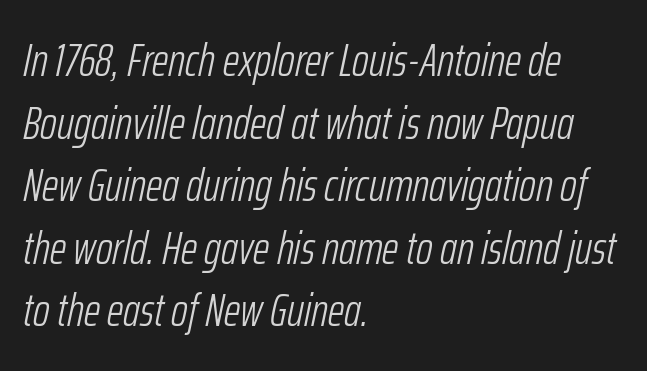
{"italic": "yes", "lean": "right", "slant_degrees": 12, "bold": "no", "weight": "light", "width": "condensed", "stroke_contrast": "low", "x_height": "medium", "monospaced": "no", "underline": "no", "align": "left", "line_spacing": "normal", "line_spacing_ratio": 1.36, "letter_spacing": "normal", "letter_spacing_em": 0.0, "glyph_px": 46}
